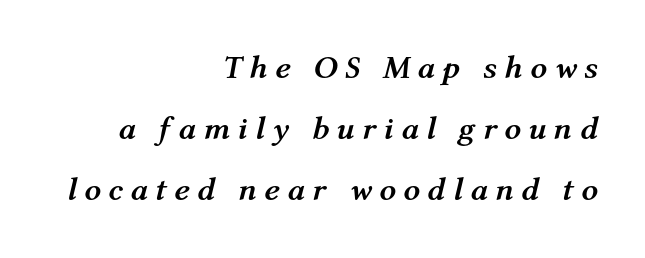
Horizontal alignment here is rightward, an uncommon choice for prose. Summary of weight: heavy, a full bold. In terms of letterspacing, this is a distinctly airy, spread setting. Here the designer chose a conventional face with non-uniform glyph widths.
